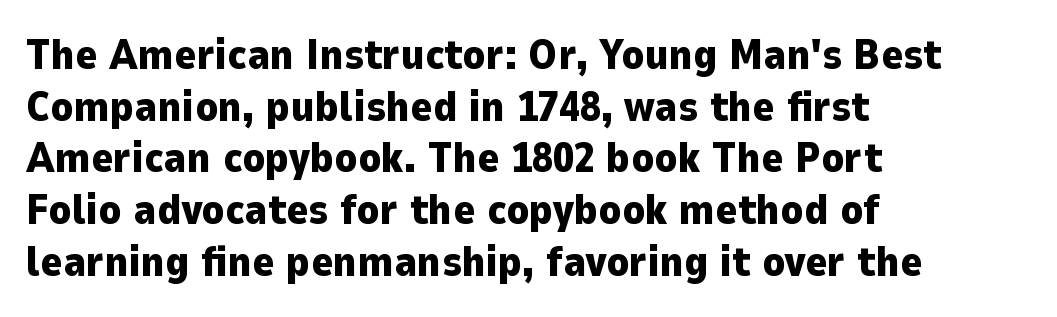
{"serif": "no", "italic": "no", "bold": "yes", "weight": "heavy", "width": "normal", "stroke_contrast": "low", "x_height": "medium", "monospaced": "no", "underline": "no", "align": "left", "line_spacing_ratio": 1.23, "letter_spacing": "normal", "letter_spacing_em": 0.0, "glyph_px": 42}
